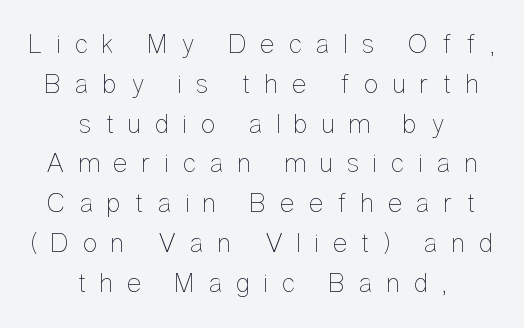
{"italic": "no", "bold": "no", "weight": "thin", "width": "condensed", "stroke_contrast": "low", "x_height": "medium", "monospaced": "no", "underline": "no", "align": "center", "line_spacing": "normal", "line_spacing_ratio": 1.42, "letter_spacing": "wide", "letter_spacing_em": 0.48, "glyph_px": 28}
